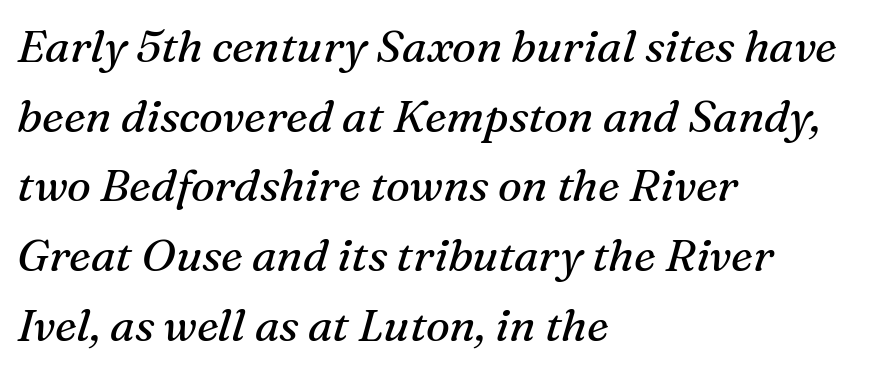
Summary of vertical rhythm: regular, with standard interline spacing. Look at the tracking — it's just the regular setting, nothing added. Looks like regular typesetting: each glyph gets only the width it needs. If you drew a ruler down the left edge, every line would touch it. The axis of the letterforms is tilted away from vertical.
